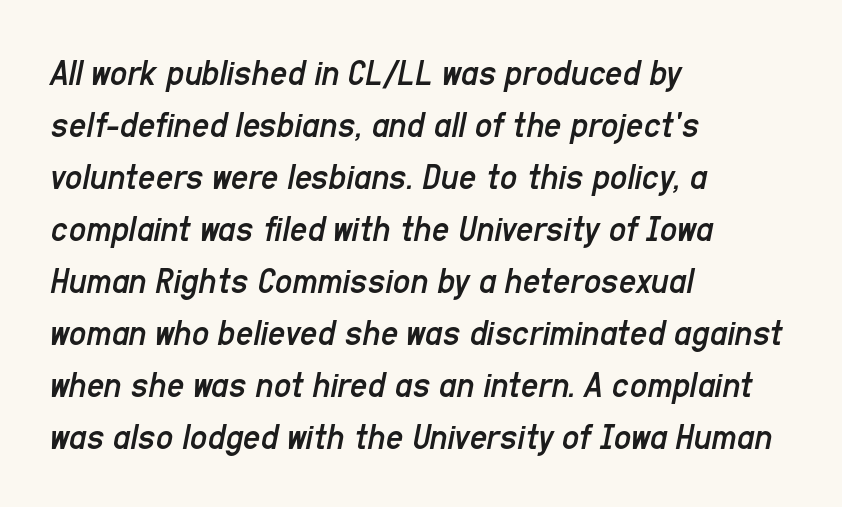
The image shows 38 px regular-weight, condensed type, italic (leaning right); set left-aligned, normal line spacing (1.37x), normal letter spacing, not underlined; low stroke contrast and a medium x-height.
